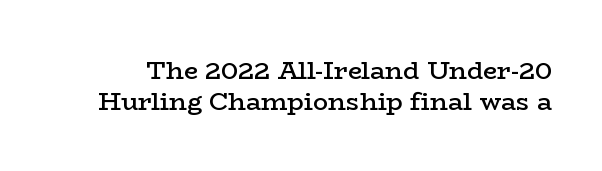
There is no visible air inserted between adjacent glyphs. This is the in-between weight designers call semibold or demi. Is there any slant? The stems are plumb. No word sits above an underline.
